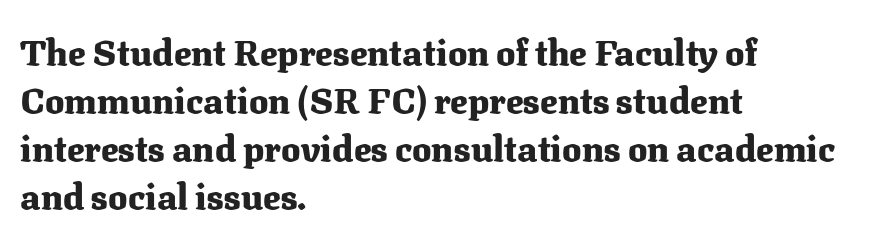
Note the varied advance widths — an 'i' is clearly narrower than an 'm'. The ragged edge is on the right, which tells us the setting is flush left. Does extra space separate the letters? No, they use regular spacing. The zone under the glyphs is completely vacant. The line-height multiplier appears to be the usual default. Look at the stroke-to-counter ratio: heavy, a bold.
